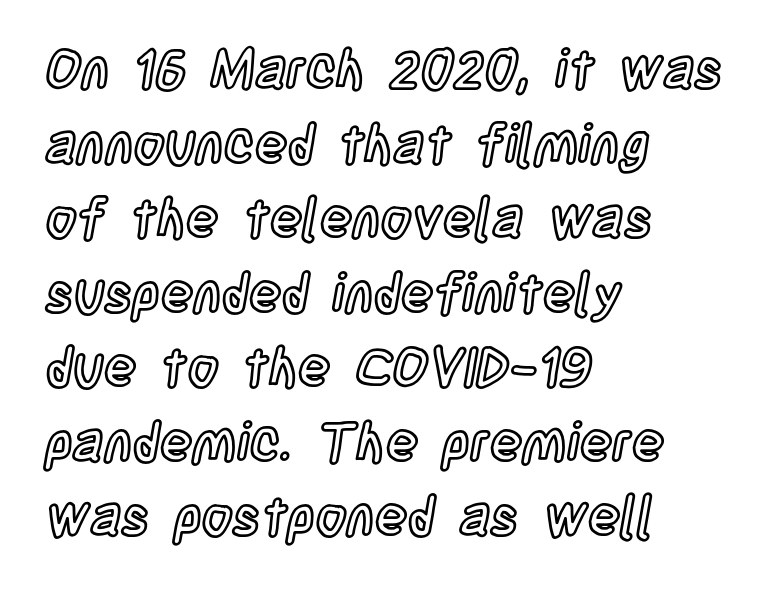
The image shows 54 px condensed type; set left-aligned, normal line spacing (1.38x), normal letter spacing, not underlined; a large x-height.
